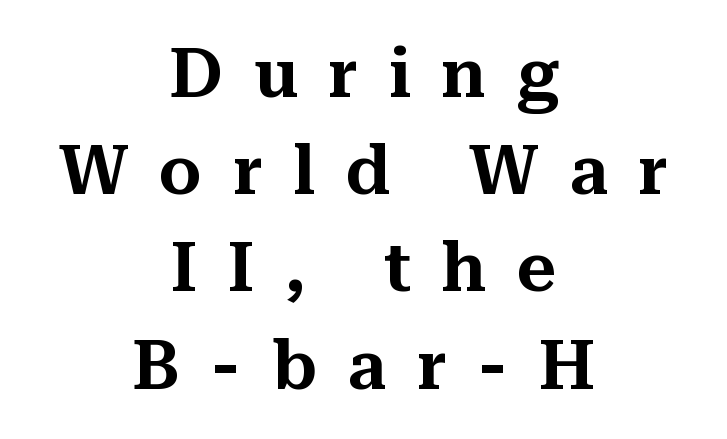
{"serif": "yes", "italic": "no", "width": "normal", "stroke_contrast": "medium", "x_height": "medium", "monospaced": "no", "underline": "no", "align": "center", "line_spacing": "normal", "line_spacing_ratio": 1.43, "letter_spacing": "wide", "letter_spacing_em": 0.45, "glyph_px": 68}
